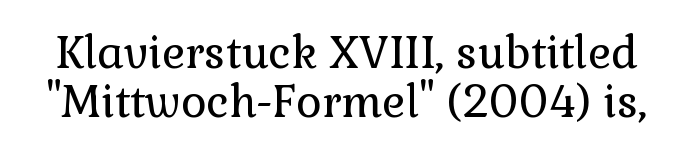
The image shows 44 px regular-weight serif type, upright; set tight line spacing (1.12x), normal letter spacing, not underlined; low stroke contrast and a medium x-height.
